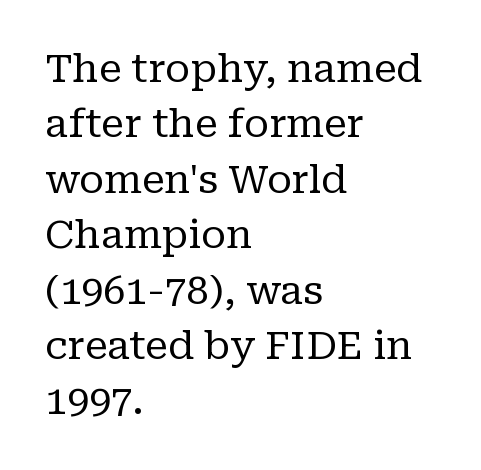
Q: Is the text bold? A: No.
Q: Is the text italic (slanted)? A: No, it is upright.
Q: Is the typeface a serif or a sans-serif typeface? A: Serif.
Q: Is the text underlined? A: No.
Q: How is the paragraph aligned? A: Left-aligned.
Q: Is the spacing between letters normal or unusually wide? A: Normal.
Q: Is the spacing between lines tight, normal or loose? A: Normal.
Q: Width (condensed, normal, or wide)? A: Normal.
Q: Stroke contrast? A: Low.
Q: x-height? A: Medium.
Q: Monospaced? A: No.
